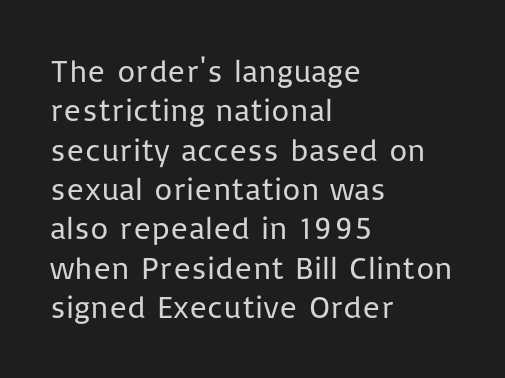
Nothing heavy about these letters — not bold at all. Each row of text sits above clean, open space. A student would call this left alignment; a typographer would say flush left, rag right. No feet cap the strokes, marking this as sans-serif type.
